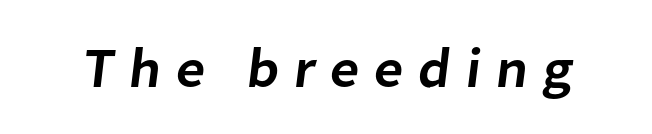
{"serif": "no", "bold": "semi", "weight": "semibold", "width": "normal", "stroke_contrast": "low", "x_height": "medium", "monospaced": "no", "underline": "no", "letter_spacing": "wide", "letter_spacing_em": 0.26, "glyph_px": 56}
